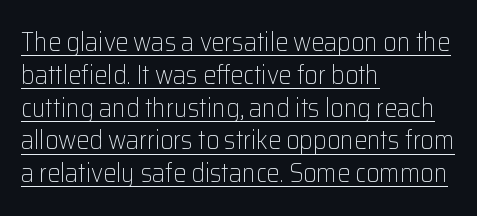
Q: Is the text bold? A: No.
Q: Is the text italic (slanted)? A: No, it is upright.
Q: Is the text underlined? A: Yes.
Q: How is the paragraph aligned? A: Left-aligned.
Q: Is the spacing between letters normal or unusually wide? A: Normal.
Q: Is the spacing between lines tight, normal or loose? A: Normal.
